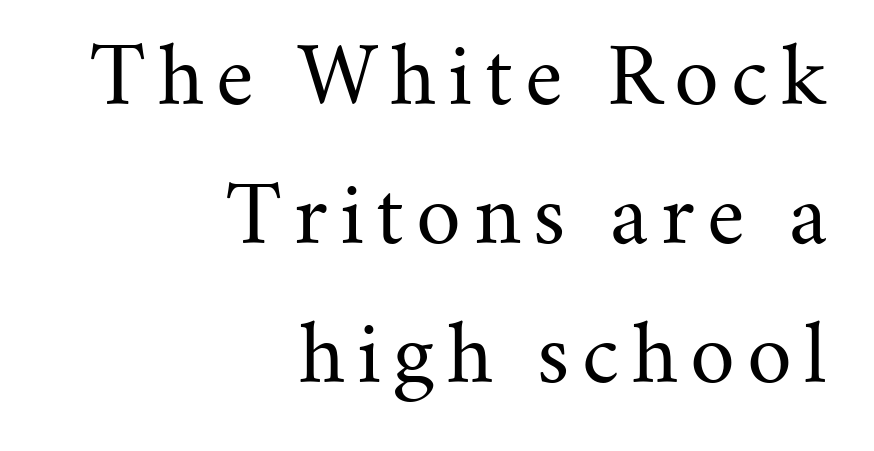
{"serif": "yes", "italic": "no", "bold": "no", "weight": "regular", "width": "normal", "stroke_contrast": "medium", "x_height": "small", "monospaced": "no", "underline": "no", "align": "right", "line_spacing_ratio": 1.78, "glyph_px": 78}
